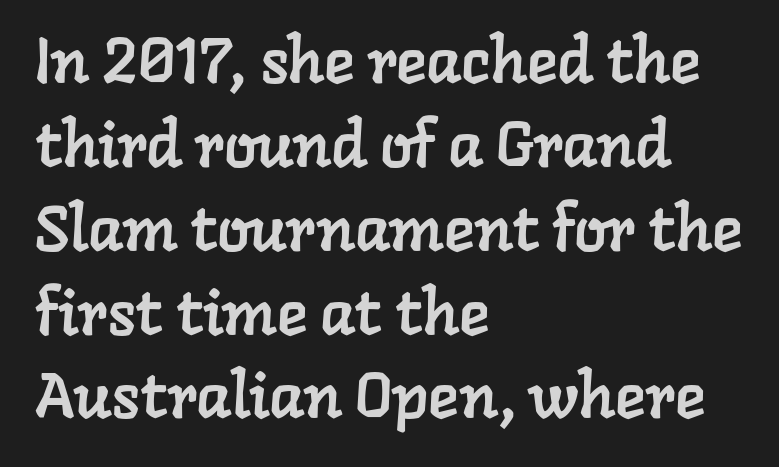
The image shows 64 px serif type; set left-aligned, normal line spacing (1.31x), normal letter spacing, not underlined; low stroke contrast and a medium x-height.
